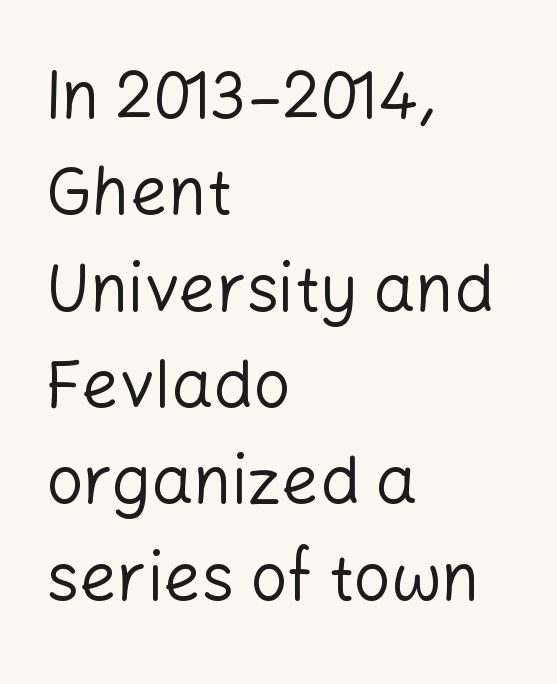
{"serif": "no", "italic": "no", "bold": "no", "weight": "regular", "width": "normal", "stroke_contrast": "low", "x_height": "medium", "monospaced": "no", "underline": "no", "align": "left", "line_spacing": "normal", "line_spacing_ratio": 1.46, "letter_spacing": "normal", "letter_spacing_em": 0.0, "glyph_px": 66}
